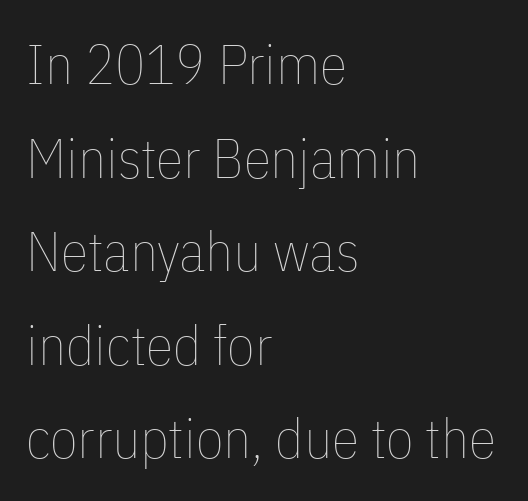
The image shows 56 px thin, condensed type, upright; set left-aligned, normal line spacing (1.67x), normal letter spacing, not underlined; low stroke contrast and a medium x-height.
